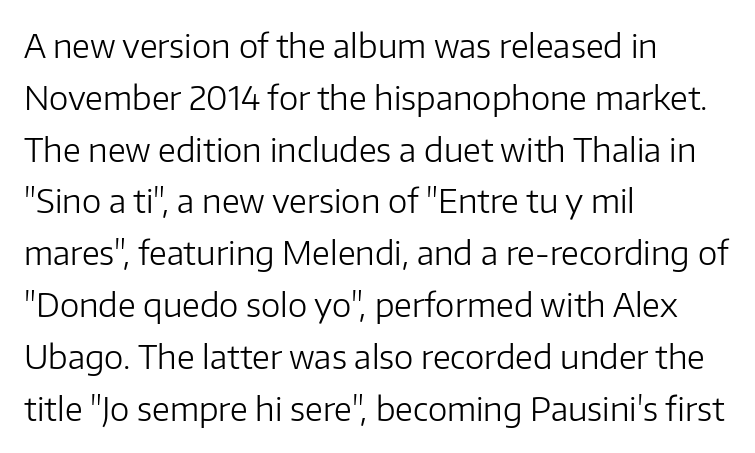
Q: Is the text bold? A: No.
Q: Is the text italic (slanted)? A: No, it is upright.
Q: Is the typeface a serif or a sans-serif typeface? A: Sans-serif.
Q: Is the text underlined? A: No.
Q: How is the paragraph aligned? A: Left-aligned.
Q: Is the spacing between letters normal or unusually wide? A: Normal.
Q: Is the spacing between lines tight, normal or loose? A: Normal.
Q: Width (condensed, normal, or wide)? A: Normal.
Q: Stroke contrast? A: Low.
Q: x-height? A: Medium.
Q: Monospaced? A: No.
